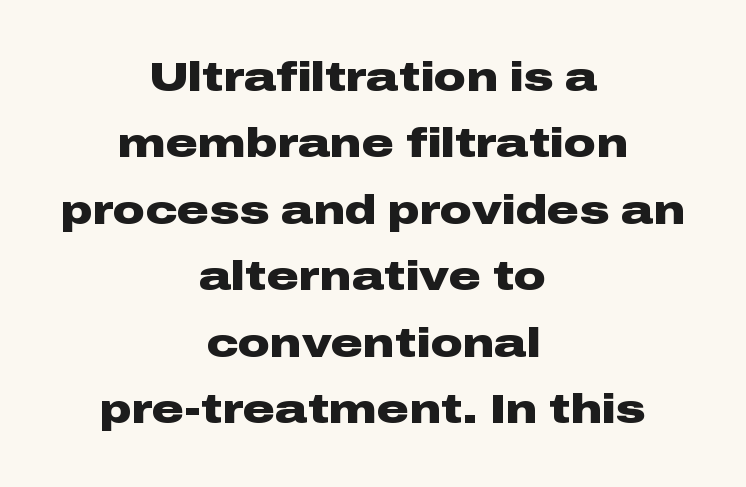
{"serif": "no", "italic": "no", "bold": "yes", "weight": "heavy", "width": "wide", "stroke_contrast": "low", "x_height": "medium", "monospaced": "no", "underline": "no", "align": "center", "line_spacing": "normal", "line_spacing_ratio": 1.66, "letter_spacing": "normal", "letter_spacing_em": 0.0, "glyph_px": 40}
